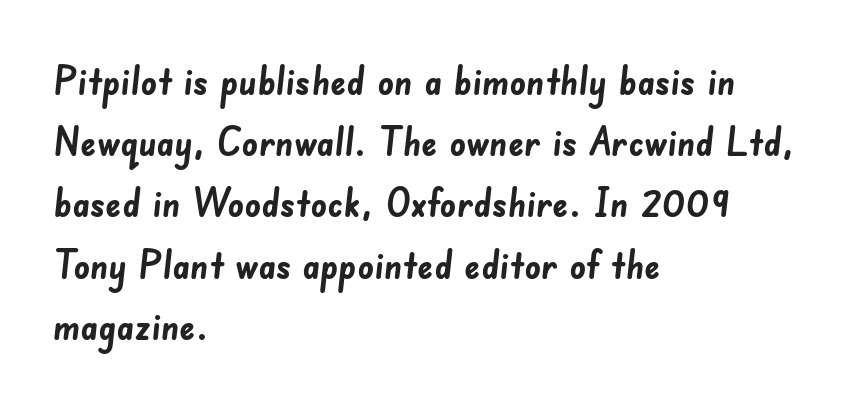
The image shows 40 px semibold sans-serif type; set left-aligned, normal line spacing (1.53x), normal letter spacing, not underlined; low stroke contrast and a small x-height.
